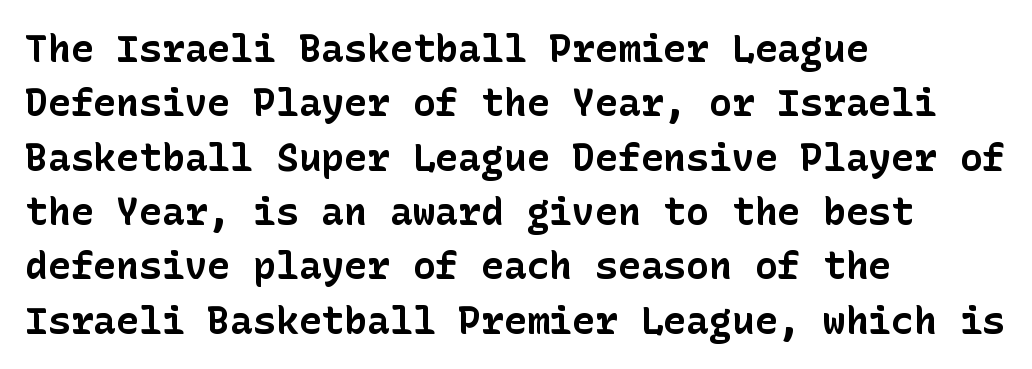
Is the type bold? Yes — the strokes are clearly thick and heavy. Plain, unruled lines of type. Normally led — the rows are evenly, conventionally spaced. Typographically, this falls in the sans-serif category.
